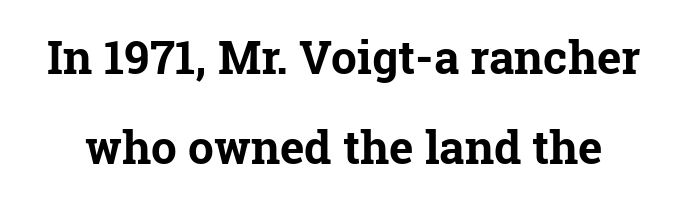
The image shows 46 px bold serif type, upright; set loose line spacing (1.96x), normal letter spacing, not underlined; low stroke contrast and a medium x-height.
